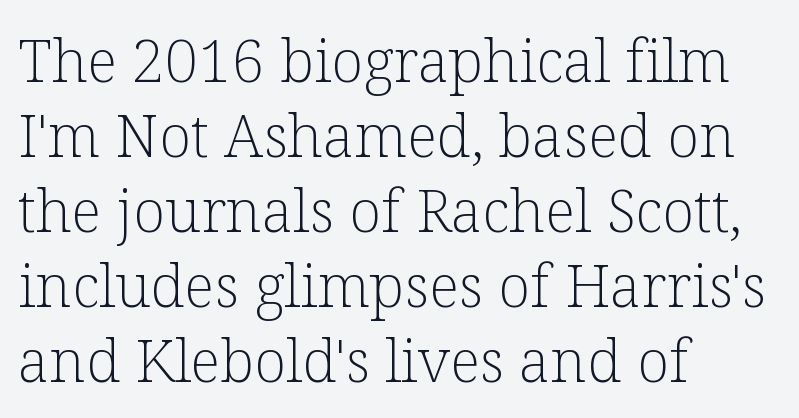
Q: Is the text bold? A: No.
Q: Is the text italic (slanted)? A: No, it is upright.
Q: Is the typeface a serif or a sans-serif typeface? A: Serif.
Q: Is the text underlined? A: No.
Q: How is the paragraph aligned? A: Left-aligned.
Q: Is the spacing between letters normal or unusually wide? A: Normal.
Q: Is the spacing between lines tight, normal or loose? A: Normal.
Q: Width (condensed, normal, or wide)? A: Normal.
Q: Stroke contrast? A: Low.
Q: x-height? A: Medium.
Q: Monospaced? A: No.
